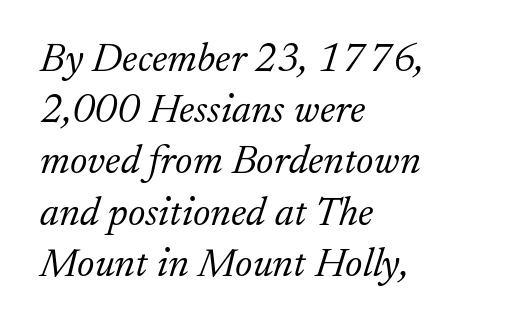
The image shows 41 px light serif type, italic (leaning right); set left-aligned, normal line spacing (1.25x), normal letter spacing, not underlined; low stroke contrast and a small x-height.
